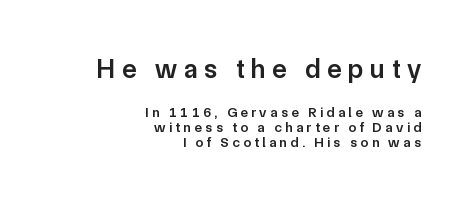
The image shows 27 px text type, upright; set right-aligned, tight line spacing (1.08x), unusually wide letter spacing (+0.25 em), not underlined; the first (top) block is 1.93x larger.
